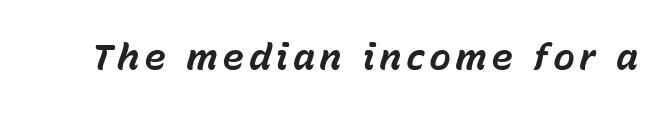
The image shows 37 px bold type, italic (leaning right); set not underlined; low stroke contrast and a medium x-height.
